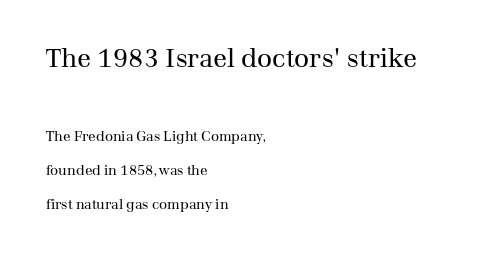
{"italic": "no", "bold": "no", "underline": "no", "align": "left", "line_spacing": "loose", "line_spacing_ratio": 2.41, "letter_spacing": "normal", "letter_spacing_em": 0.0, "larger_block": "first", "size_ratio": 1.86, "glyph_px": 26}
